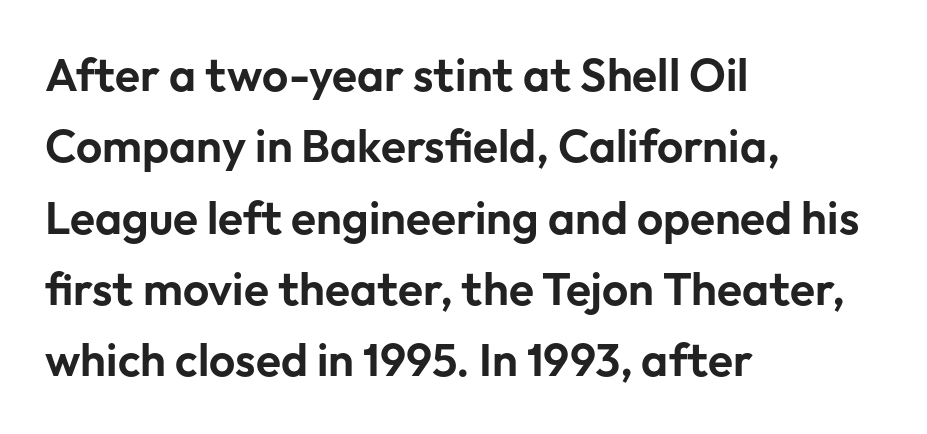
The image shows 46 px sans-serif type, upright; set left-aligned, normal line spacing (1.55x), normal letter spacing, not underlined; low stroke contrast and a medium x-height.
